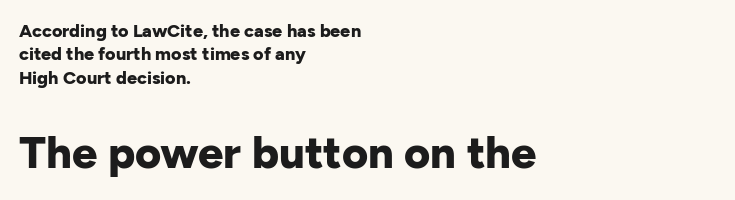
{"serif": "no", "italic": "no", "bold": "yes", "weight": "bold", "width": "normal", "stroke_contrast": "low", "x_height": "medium", "monospaced": "no", "underline": "no", "align": "left", "line_spacing": "normal", "line_spacing_ratio": 1.3, "letter_spacing": "normal", "letter_spacing_em": 0.0, "larger_block": "second", "size_ratio": 2.5, "glyph_px": 45}
